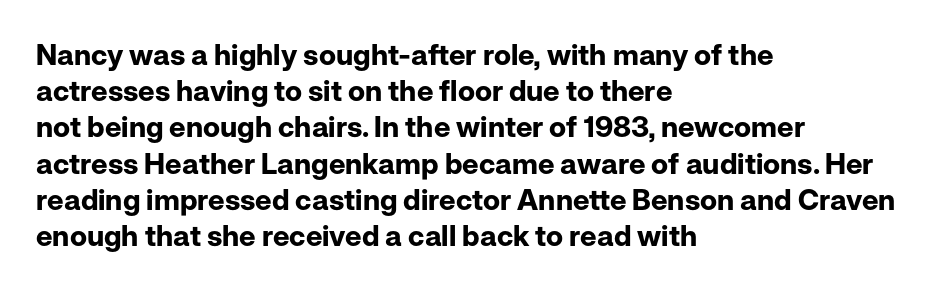
The image shows 29 px bold sans-serif type, upright; set left-aligned, normal line spacing (1.25x), normal letter spacing, not underlined; low stroke contrast and a medium x-height.
